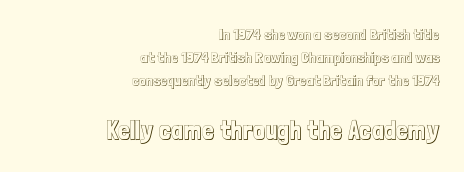
Which margin do the lines hug? The right one — the left edge is uneven. Characters remain perfectly vertical along every line. Visually, the bottom section dominates because its glyphs are scaled up. The face used here is rendered with its standard letterfit. Leading matches the norm, producing a regular column.
